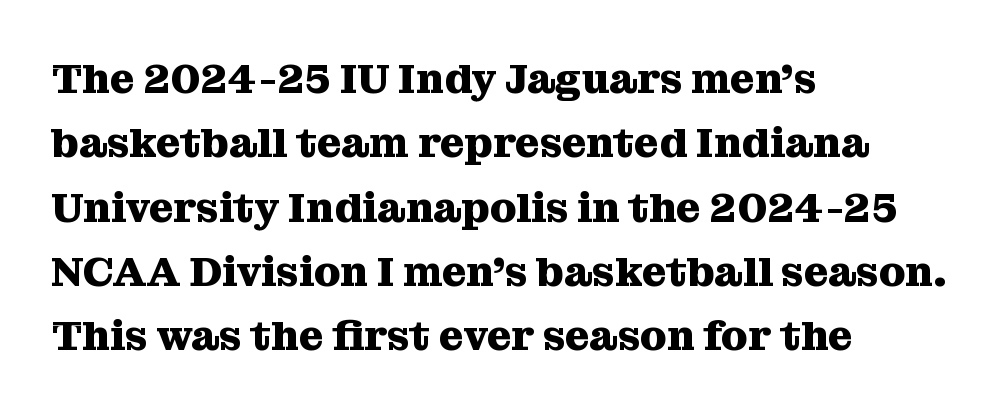
Q: Is the text bold? A: Yes.
Q: Is the text italic (slanted)? A: No, it is upright.
Q: Is the typeface a serif or a sans-serif typeface? A: Serif.
Q: Is the text underlined? A: No.
Q: How is the paragraph aligned? A: Left-aligned.
Q: Is the spacing between letters normal or unusually wide? A: Normal.
Q: Is the spacing between lines tight, normal or loose? A: Normal.
Q: Width (condensed, normal, or wide)? A: Normal.
Q: Stroke contrast? A: Medium.
Q: x-height? A: Medium.
Q: Monospaced? A: No.
